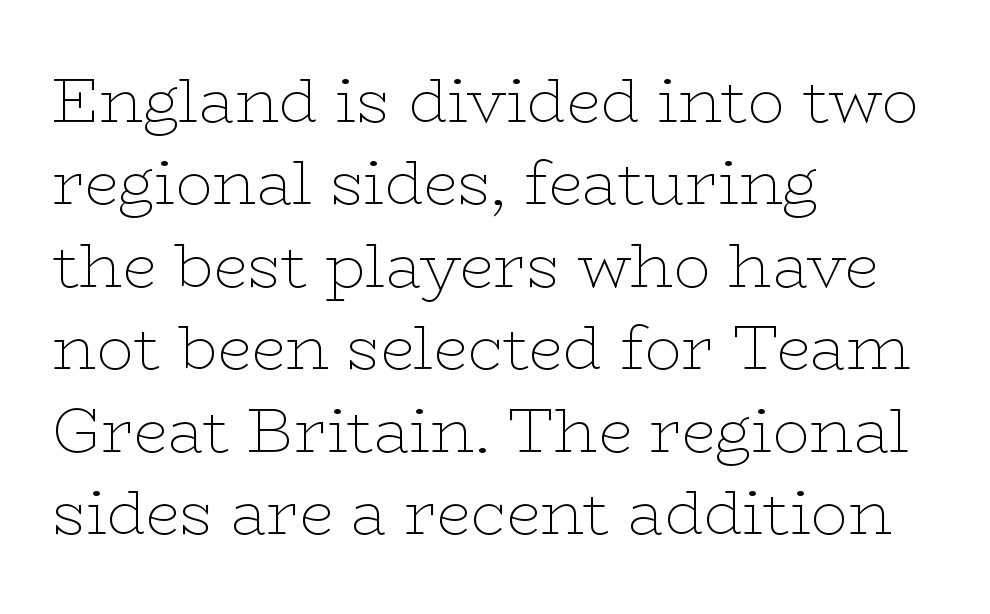
The letters advance in unequal steps, a hallmark of proportional type. No extra tracking has been applied to these lines. Where is the straight margin? On the left. This sample uses an upright cut, with every glyph sitting square on the baseline.
